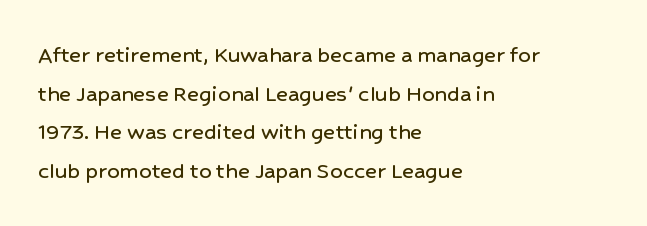
{"italic": "no", "underline": "no", "align": "left", "line_spacing": "normal", "line_spacing_ratio": 1.55, "letter_spacing": "normal", "letter_spacing_em": 0.0, "glyph_px": 25}
